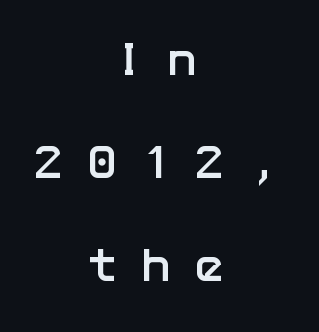
Q: Is the text bold? A: Yes.
Q: Is the text italic (slanted)? A: No, it is upright.
Q: Is the typeface a serif or a sans-serif typeface? A: Sans-serif.
Q: Is the text underlined? A: No.
Q: How is the paragraph aligned? A: Centered.
Q: Is the spacing between letters normal or unusually wide? A: Unusually wide.
Q: Is the spacing between lines tight, normal or loose? A: Loose.
Q: Width (condensed, normal, or wide)? A: Normal.
Q: Stroke contrast? A: Low.
Q: x-height? A: Medium.
